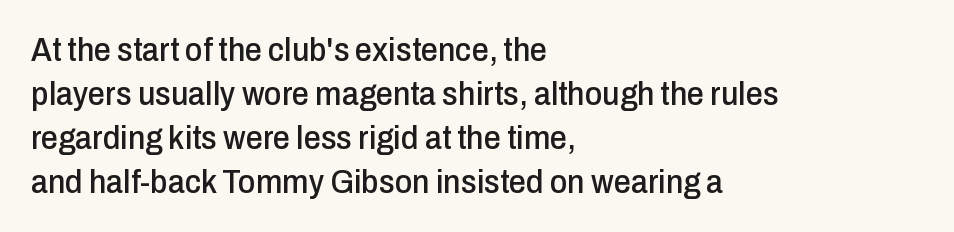
Q: Is the text italic (slanted)? A: No, it is upright.
Q: Is the typeface a serif or a sans-serif typeface? A: Sans-serif.
Q: Is the text underlined? A: No.
Q: How is the paragraph aligned? A: Left-aligned.
Q: Is the spacing between letters normal or unusually wide? A: Normal.
Q: Is the spacing between lines tight, normal or loose? A: Normal.
Q: Width (condensed, normal, or wide)? A: Condensed.
Q: Stroke contrast? A: Low.
Q: x-height? A: Medium.
Q: Monospaced? A: No.
